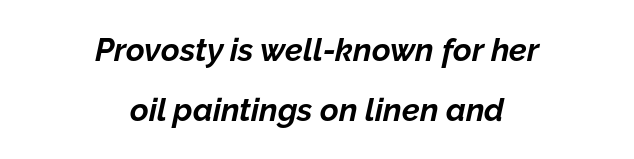
{"italic": "yes", "lean": "right", "slant_degrees": 12, "bold": "yes", "weight": "bold", "width": "normal", "stroke_contrast": "low", "x_height": "medium", "monospaced": "no", "underline": "no", "align": "center", "line_spacing_ratio": 1.87, "letter_spacing": "normal", "letter_spacing_em": 0.0, "glyph_px": 32}
